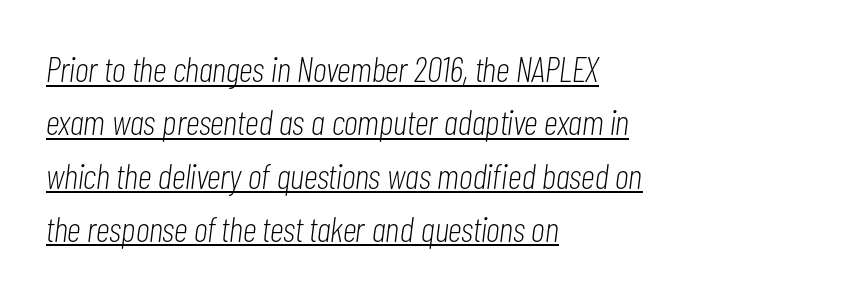
Counters stay open thanks to moderate or lighter strokes. Is the letter spacing exaggerated? No — it looks like the ordinary default. Quick note: interline space is typical. Is the type slanted? Yes — the strokes lean at a clear angle. Do the characters align in a grid? No, the font is proportional.
